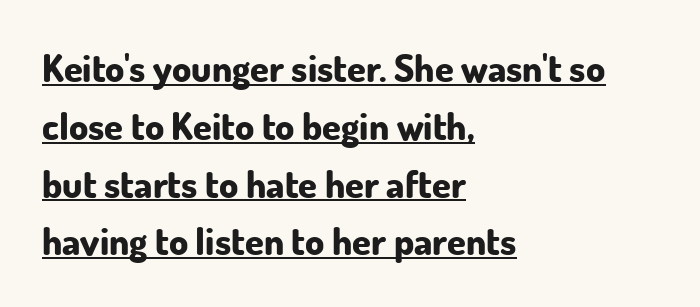
{"serif": "no", "italic": "no", "bold": "yes", "weight": "bold", "width": "normal", "stroke_contrast": "low", "x_height": "small", "monospaced": "no", "underline": "yes", "align": "left", "line_spacing": "normal", "line_spacing_ratio": 1.52, "letter_spacing": "normal", "letter_spacing_em": 0.0, "glyph_px": 38}
